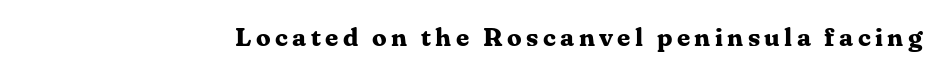
The image shows 26 px bold type, upright; set not underlined.
